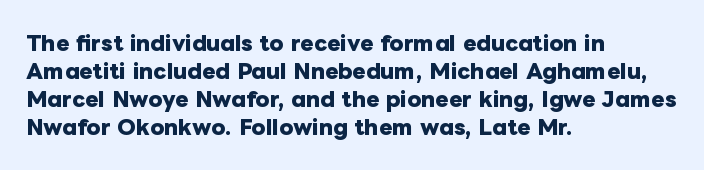
{"italic": "no", "bold": "yes", "underline": "no", "align": "left", "line_spacing": "normal", "line_spacing_ratio": 1.4, "letter_spacing": "normal", "letter_spacing_em": 0.0, "glyph_px": 20}
